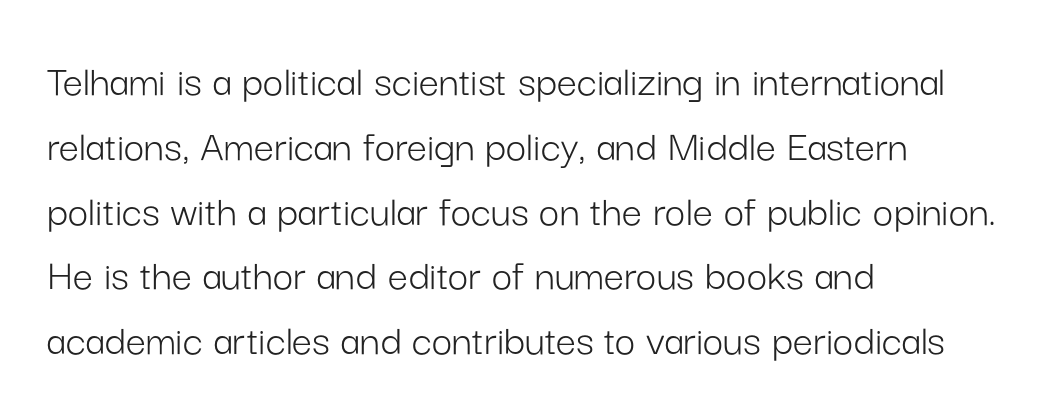
Alignment: flush left. In terms of letterspacing, this is plain default setting. Letterform terminals end flat and unadorned throughout the passage. In terms of posture, this sample is upright.
